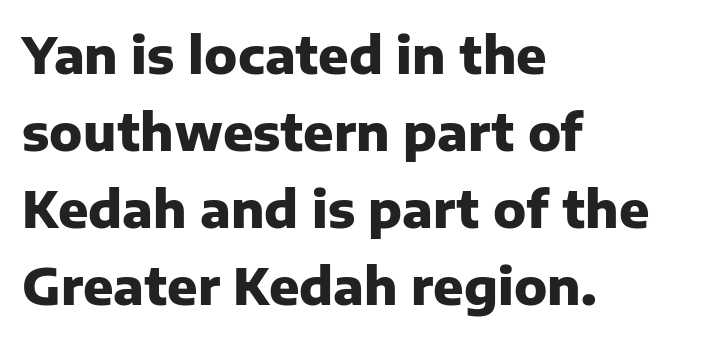
Q: Is the text bold? A: Yes.
Q: Is the text italic (slanted)? A: No, it is upright.
Q: Is the typeface a serif or a sans-serif typeface? A: Sans-serif.
Q: Is the text underlined? A: No.
Q: How is the paragraph aligned? A: Left-aligned.
Q: Is the spacing between letters normal or unusually wide? A: Normal.
Q: Is the spacing between lines tight, normal or loose? A: Normal.
Q: Width (condensed, normal, or wide)? A: Normal.
Q: Stroke contrast? A: Low.
Q: x-height? A: Medium.
Q: Monospaced? A: No.
